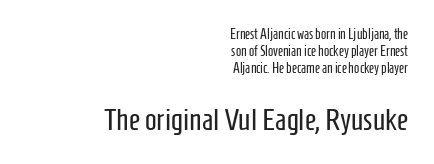
Nothing heavy about these letters — not bold at all. Is the letter spacing exaggerated? No — it looks like the ordinary default. The rag falls on the left side of this text block. You can tell from the bare stems that sans-serif type was used. The rendering uses natural spacing where letterforms have individual widths.
